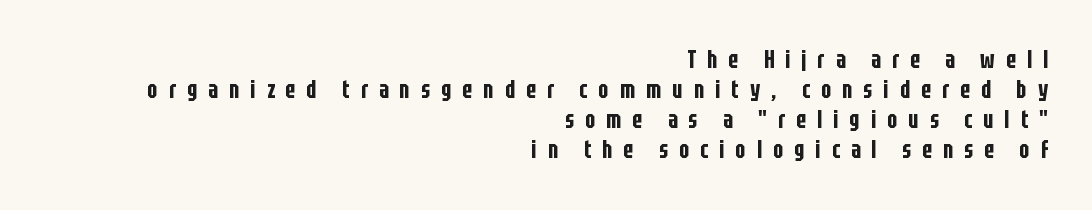
{"italic": "no", "underline": "no", "align": "right", "line_spacing": "normal", "line_spacing_ratio": 1.25, "letter_spacing": "wide", "letter_spacing_em": 0.46, "glyph_px": 24}
